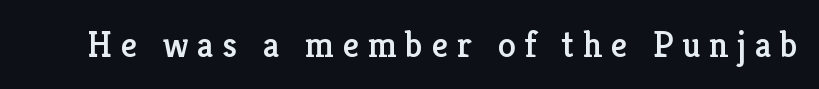
Display-style spreading of the glyphs; the letterfit is very open. Only glyphs here, with clear space below each row. In terms of letterform style, serifs are clearly present. Character widths vary here, with narrow letters taking less room than wide ones. In terms of posture, this sample is upright.
